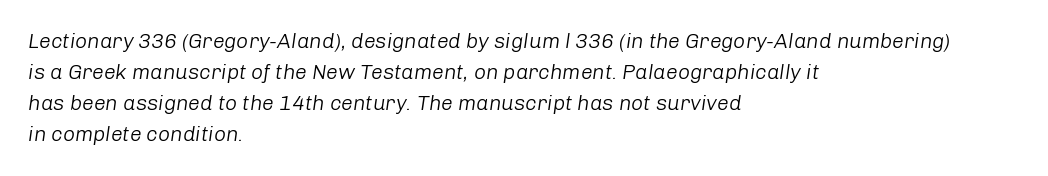
The image shows 21 px text type, italic (leaning right); set left-aligned, normal line spacing (1.48x), normal letter spacing, not underlined.
